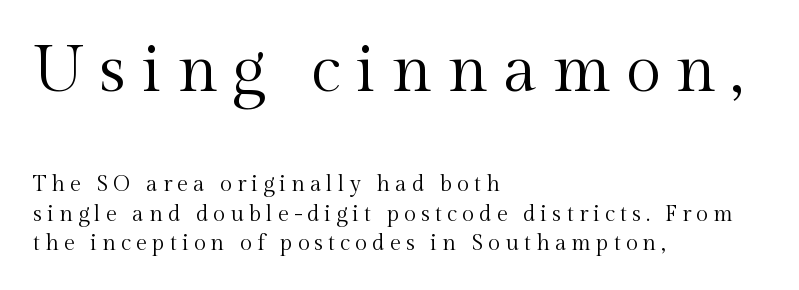
The image shows 65 px regular-weight serif type, upright; set left-aligned, normal line spacing (1.33x), unusually wide letter spacing (+0.23 em), not underlined; the first (top) block is 2.95x larger; a medium x-height.
